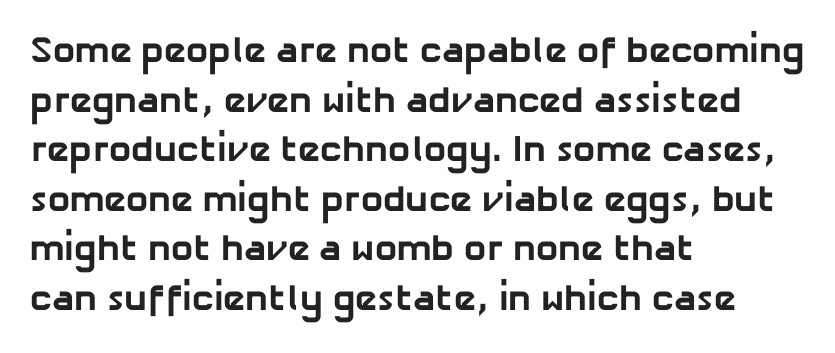
The image shows 37 px bold sans-serif type; set left-aligned, normal line spacing (1.34x), normal letter spacing, not underlined; low stroke contrast and a medium x-height.
